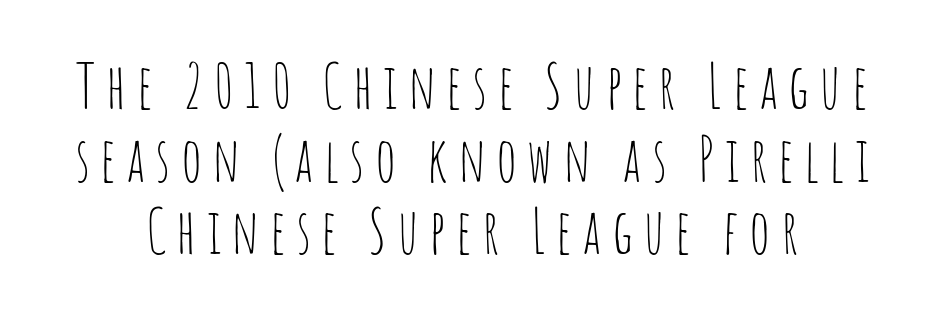
The image shows 61 px thin, condensed sans-serif type, upright; set line spacing 1.19x, not underlined; low stroke contrast and a large x-height.
